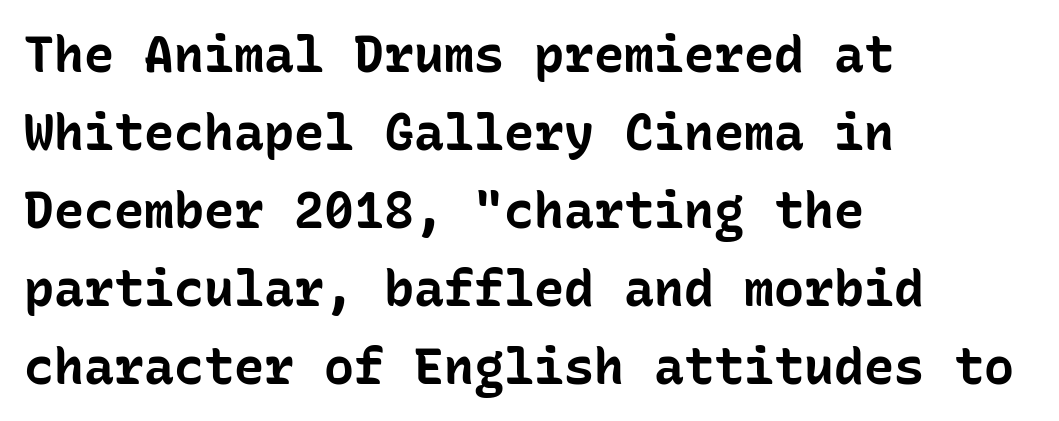
Left-aligned paragraph, ragged on the right. Each letter, wide or thin by design, is forced into the same width here. This is roman type, the default non-slanted kind. The font family rendered here belongs to the sans-serif group. Clear beneath every line of the passage.
